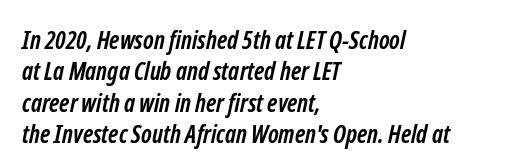
The paragraph has a hard left edge and a soft right edge. This rendering features lettering with no underline. Students, observe: this is what conventionally led text looks like. The gaps between neighbouring characters are ordinary and unremarkable.
